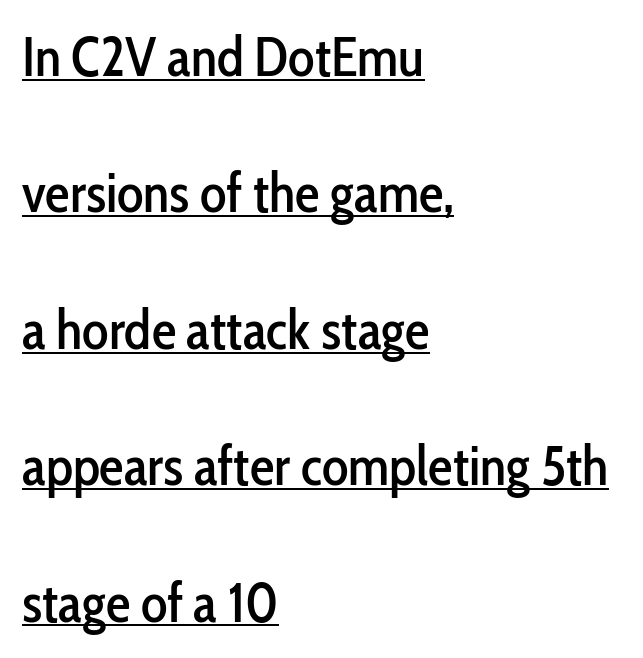
The type family on display is of the sans-serif kind. Quick note: not italic, upright. The specimen includes a rule beneath the text block's lines. Proportional: the letters do not fall into vertical columns. Layout note: lines flush left.
